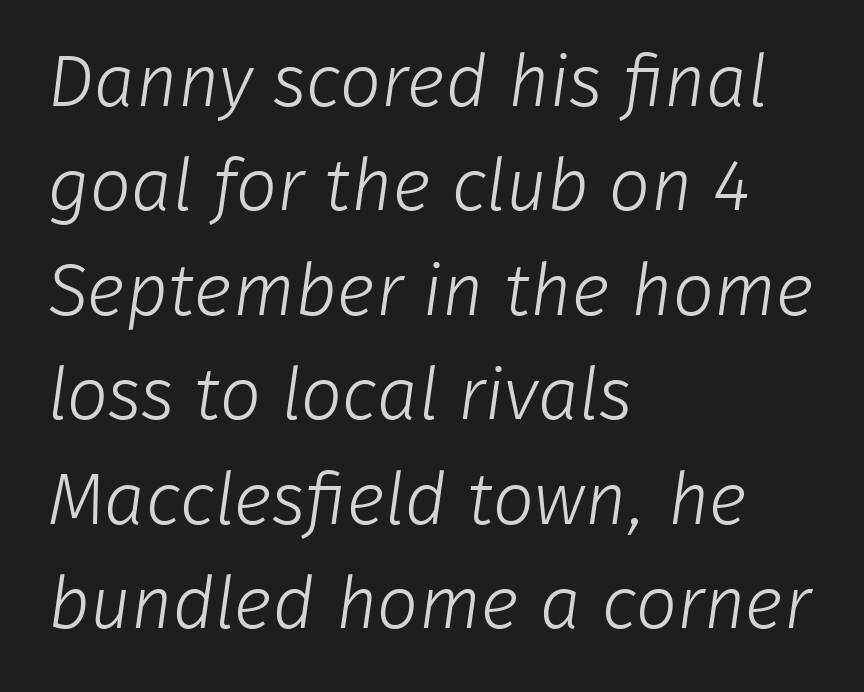
Q: Is the text bold? A: No.
Q: Is the typeface a serif or a sans-serif typeface? A: Sans-serif.
Q: Is the text underlined? A: No.
Q: How is the paragraph aligned? A: Left-aligned.
Q: Is the spacing between letters normal or unusually wide? A: Normal.
Q: Is the spacing between lines tight, normal or loose? A: Normal.
Q: Width (condensed, normal, or wide)? A: Normal.
Q: Stroke contrast? A: Low.
Q: x-height? A: Medium.
Q: Monospaced? A: No.
